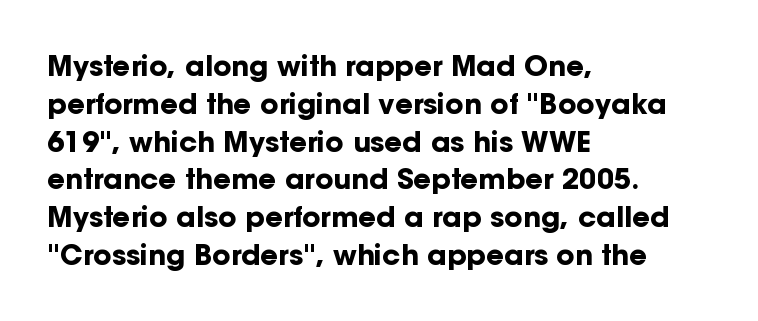
Q: Is the text bold? A: Yes.
Q: Is the text italic (slanted)? A: No, it is upright.
Q: Is the typeface a serif or a sans-serif typeface? A: Sans-serif.
Q: Is the text underlined? A: No.
Q: How is the paragraph aligned? A: Left-aligned.
Q: Is the spacing between letters normal or unusually wide? A: Normal.
Q: Is the spacing between lines tight, normal or loose? A: Normal.
Q: Width (condensed, normal, or wide)? A: Normal.
Q: Stroke contrast? A: Low.
Q: x-height? A: Medium.
Q: Monospaced? A: No.
